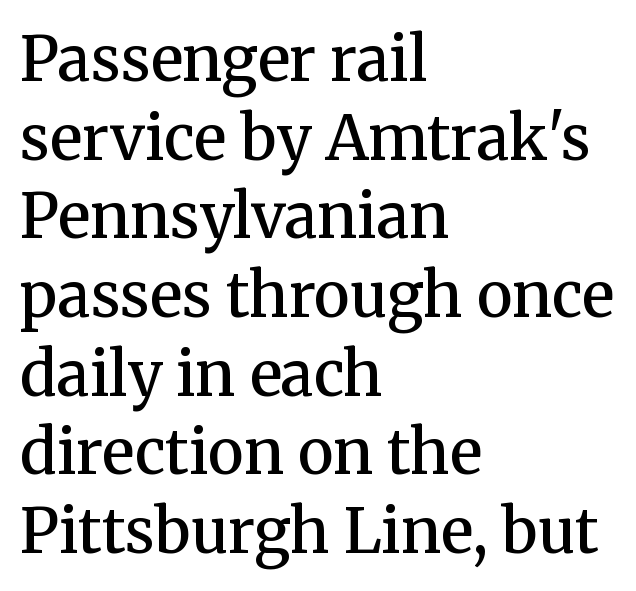
The image shows 61 px semibold serif type, upright; set left-aligned, normal line spacing (1.29x), normal letter spacing, not underlined; medium stroke contrast and a medium x-height.
